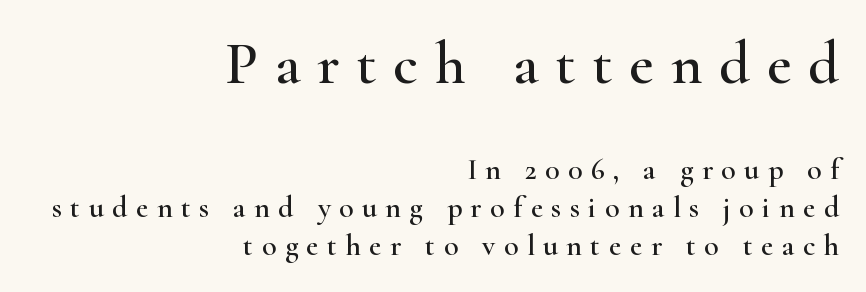
The letters advance in unequal steps, a hallmark of proportional type. Observe the wide spacing: letters keep a clear distance from each other. Has an underline been added? It has not. If you drew a ruler down the right edge, every line would touch it.
